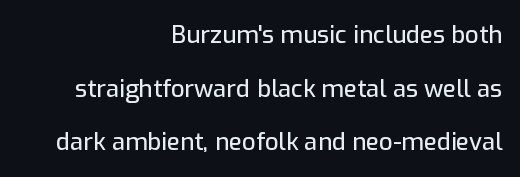
Q: Is the text italic (slanted)? A: No, it is upright.
Q: Is the text underlined? A: No.
Q: How is the paragraph aligned? A: Right-aligned.
Q: Is the spacing between letters normal or unusually wide? A: Normal.
Q: Is the spacing between lines tight, normal or loose? A: Loose.
